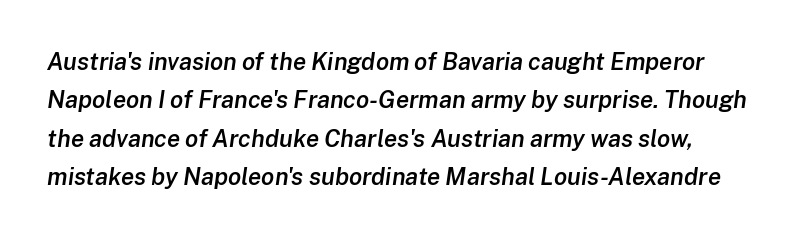
Q: Is the text bold? A: Semi-bold.
Q: Is the text italic (slanted)? A: Yes, it leans right by about 8 degrees.
Q: Is the text underlined? A: No.
Q: Is the spacing between letters normal or unusually wide? A: Normal.
Q: Is the spacing between lines tight, normal or loose? A: Normal.
